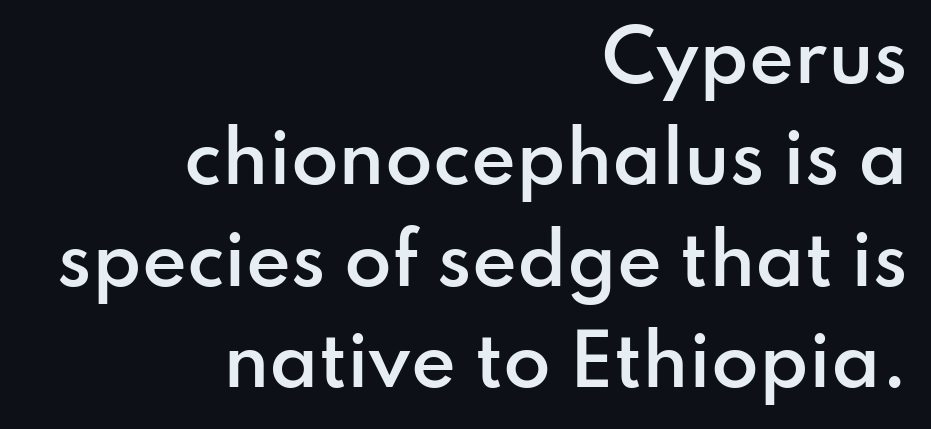
The image shows 69 px semibold sans-serif type, upright; set right-aligned, normal line spacing (1.47x), normal letter spacing, not underlined; low stroke contrast and a small x-height.
